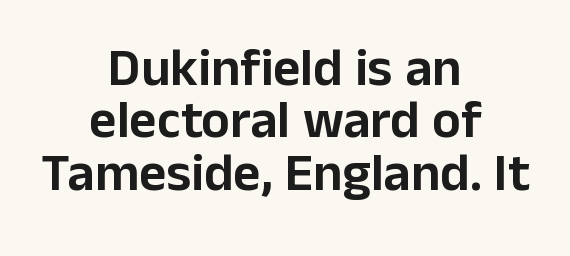
Caption: standard tracking, unaltered. Short and long lines alike share a common midpoint. Designer's note — italics off, roman on. Looks like regular typesetting: each glyph gets only the width it needs. Lines of text with bare space underneath.
